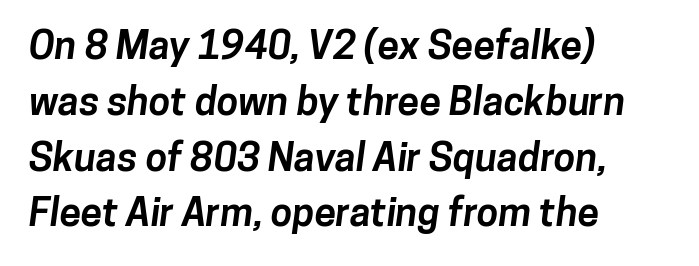
Casual observation: everything's shoved over to the left. Any mark beneath the type? The region is blank. Is the letter spacing exaggerated? No — it looks like the ordinary default. These lines sit exactly where default settings would place them.
